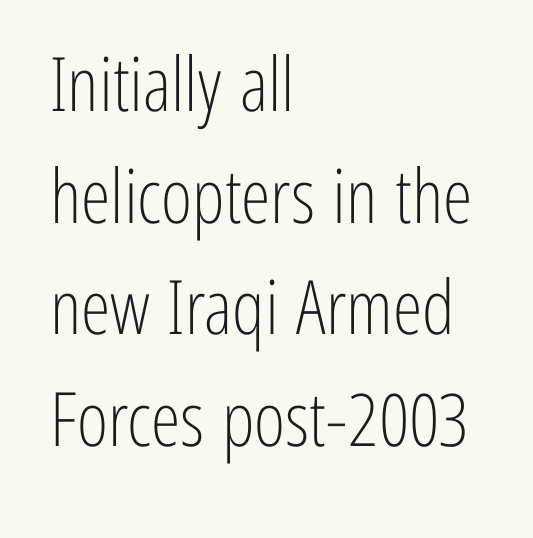
A student would call this left alignment; a typographer would say flush left, rag right. A typesetter would call this leading conventional body-copy spacing. Characters follow at the spacing the type designer built in. Only glyphs here, with clear space below each row. Counters stay open thanks to moderate or lighter strokes.
